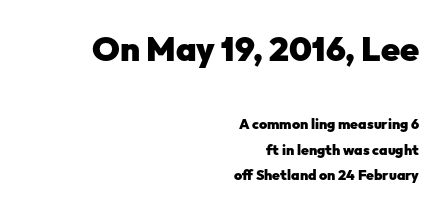
The image shows 34 px heavy sans-serif type, upright; set right-aligned, line spacing 1.8x, normal letter spacing, not underlined; the first (top) block is 2.43x larger; low stroke contrast and a medium x-height.
